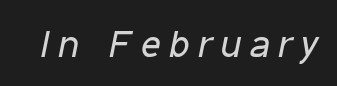
Q: Is the text bold? A: No.
Q: Is the text italic (slanted)? A: Yes, it leans right by about 11 degrees.
Q: Is the text underlined? A: No.
Q: Is the spacing between letters normal or unusually wide? A: Unusually wide.
Q: Width (condensed, normal, or wide)? A: Condensed.
Q: Stroke contrast? A: Low.
Q: x-height? A: Medium.
Q: Monospaced? A: No.
